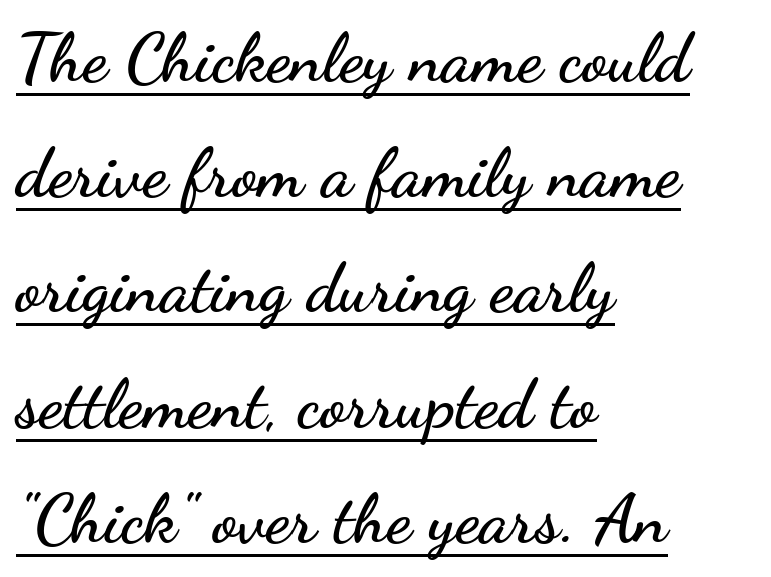
The face used here is proportionally spaced, like ordinary book or web type. Nope, no serifs anywhere on these letters. Line spacing here is normal. The string is rendered with underlining switched on. The paragraph has a hard left edge and a soft right edge.
